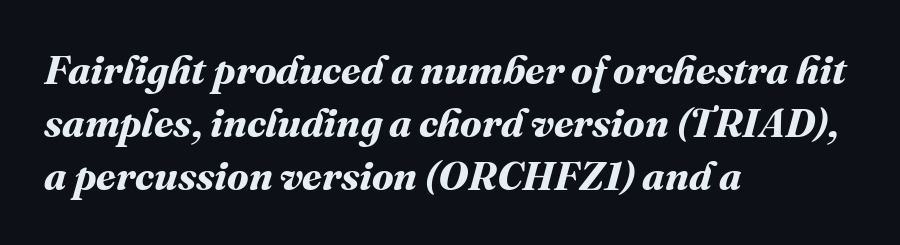
Horizontal bands of white between lines are of average thickness. Type without underlining. These lines are rendered in a variable-pitch font. All the whitespace from short lines collects on the right. Spacing between characters is what you'd get straight out of the box. Compared with an ordinary text face, these strokes are far heavier — a full bold.
